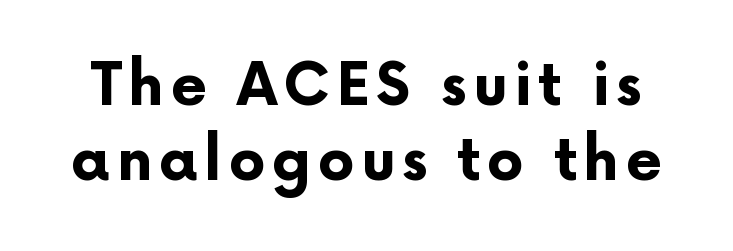
Varying glyph widths throughout — classic text-font behaviour. Posture: upright roman. The vertical gap from one line to the next is medium. Serifs: no, the terminals of the letterforms are clean. You'd pick this weight for a headline — it's a proper bold. The string is rendered with underlining switched off.
